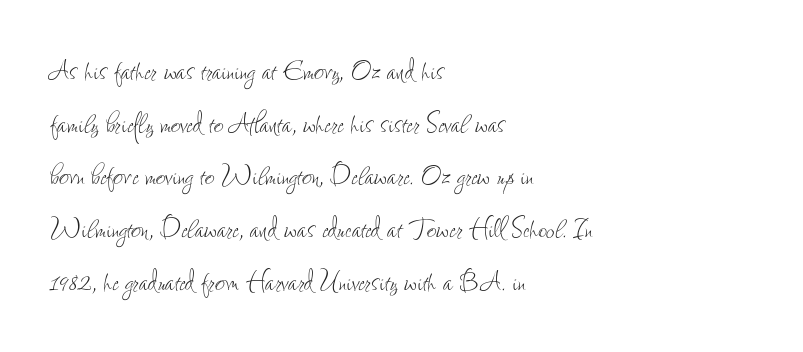
{"bold": "no", "weight": "thin", "width": "condensed", "stroke_contrast": "low", "x_height": "small", "monospaced": "no", "underline": "no", "align": "left", "line_spacing": "normal", "line_spacing_ratio": 1.55, "letter_spacing": "normal", "letter_spacing_em": 0.0, "glyph_px": 34}
